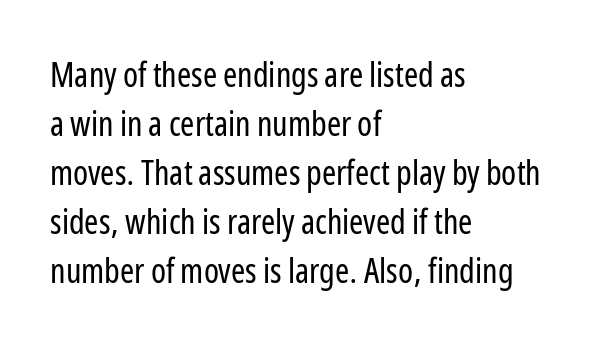
The image shows 34 px regular-weight, condensed sans-serif type, upright; set left-aligned, normal line spacing (1.44x), normal letter spacing, not underlined; low stroke contrast and a medium x-height.
